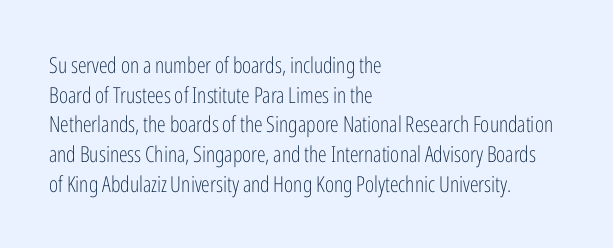
{"italic": "no", "bold": "no", "underline": "no", "align": "left", "line_spacing": "normal", "line_spacing_ratio": 1.35, "letter_spacing": "normal", "letter_spacing_em": 0.0, "glyph_px": 22}
